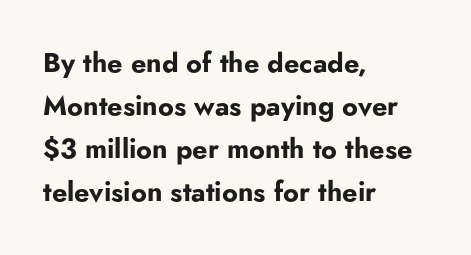
Typesetter's note: full bold, strokes at maximum text heaviness. Quick note: interline space is typical. Compared with a centered layout, this one pins lines to the left instead. Tall strokes in this sample are plumb rather than angled. The tracking reads as untouched default to a designer's eye. Has an underline been added? It has not.
